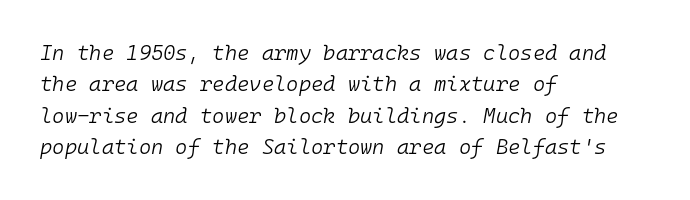
{"italic": "yes", "lean": "right", "slant_degrees": 10, "bold": "no", "underline": "no", "align": "left", "line_spacing": "normal", "line_spacing_ratio": 1.5, "letter_spacing": "normal", "letter_spacing_em": 0.0, "glyph_px": 21}
